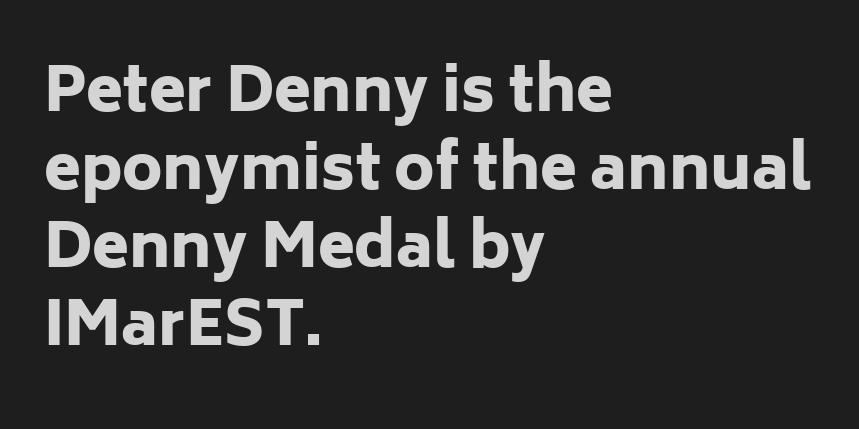
The type is set solid horizontally, with unmodified tracking. A roman cut, with each character standing at attention. A typesetter would call this proportional, since set widths differ per character. Beneath every word, the page is bare. A normal amount of white space separates one row of letters from the next.
